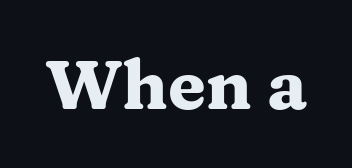
{"serif": "yes", "italic": "no", "bold": "yes", "weight": "heavy", "width": "wide", "stroke_contrast": "medium", "x_height": "medium", "monospaced": "no", "underline": "no", "letter_spacing": "normal", "letter_spacing_em": 0.0, "glyph_px": 69}
